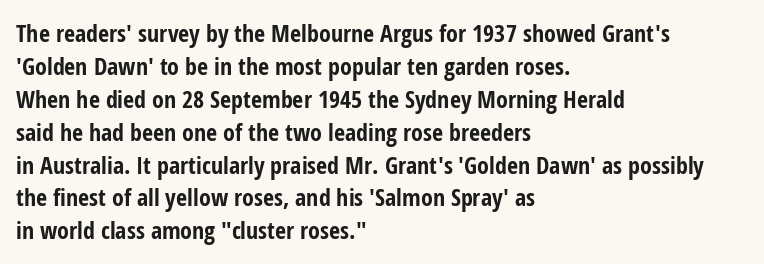
The tracking reads as untouched default to a designer's eye. Check the space under the baseline: it is left empty. The letters stand straight up with perfectly vertical stems. Each line starts at the same left margin while the right side varies. Weight check: bold — yes, fully. These lines sit exactly where default settings would place them.
